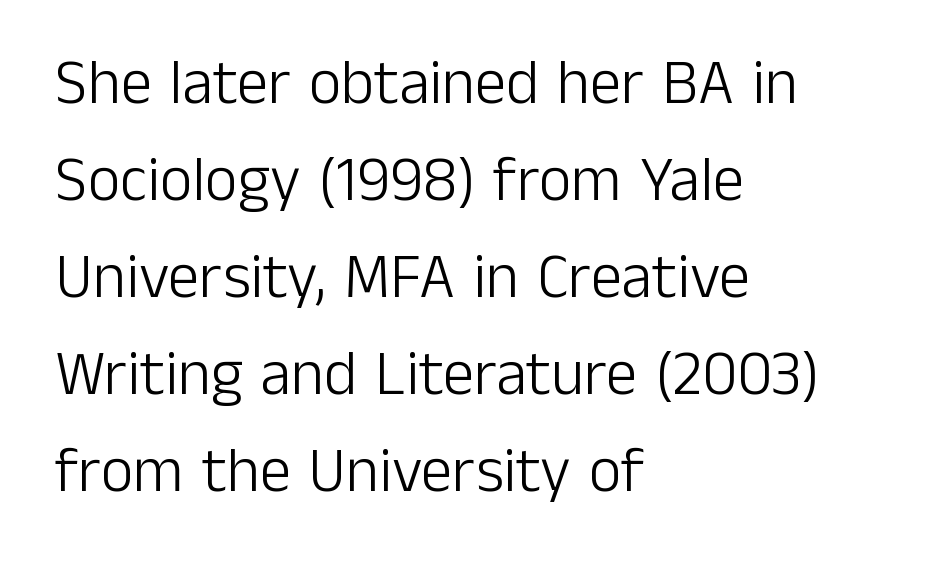
{"serif": "no", "italic": "no", "bold": "no", "weight": "light", "width": "normal", "stroke_contrast": "low", "x_height": "medium", "monospaced": "no", "underline": "no", "align": "left", "line_spacing": "normal", "line_spacing_ratio": 1.54, "letter_spacing": "normal", "letter_spacing_em": 0.0, "glyph_px": 63}
